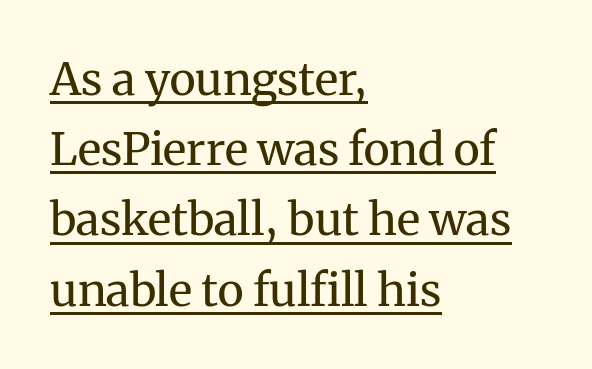
The image shows 45 px regular-weight serif type, upright; set left-aligned, normal line spacing (1.56x), normal letter spacing, underlined; medium stroke contrast and a medium x-height.
